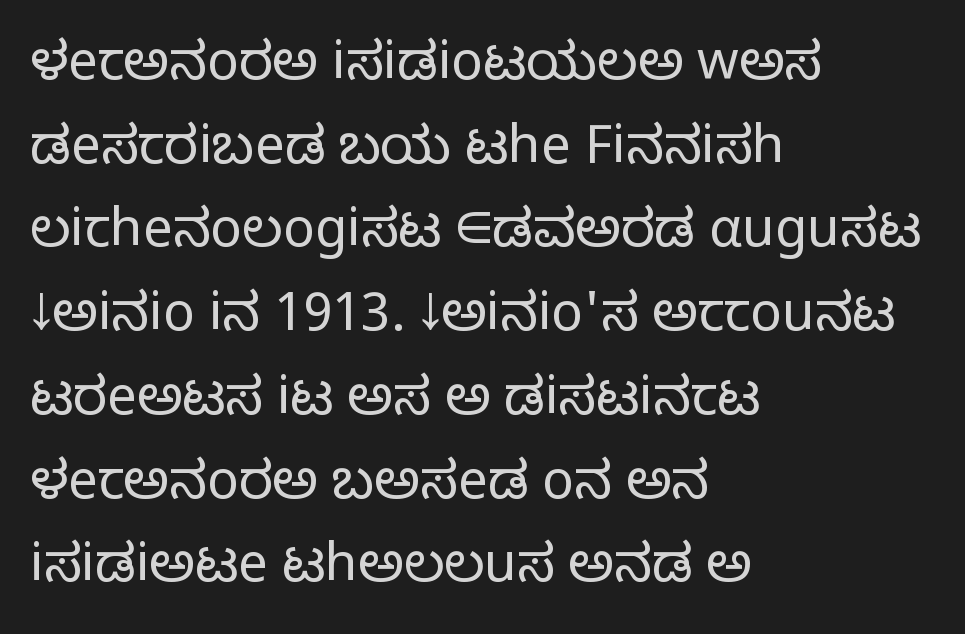
The letterforms sit shoulder to shoulder at normal distance. Each letter keeps its own natural width here, so spacing adapts to shape. The gap between lines stays unmarked. Compared with typical paragraphs, the rows here are spaced about the same. This rendering employs a face without finishing strokes, i.e., a sans-serif.
